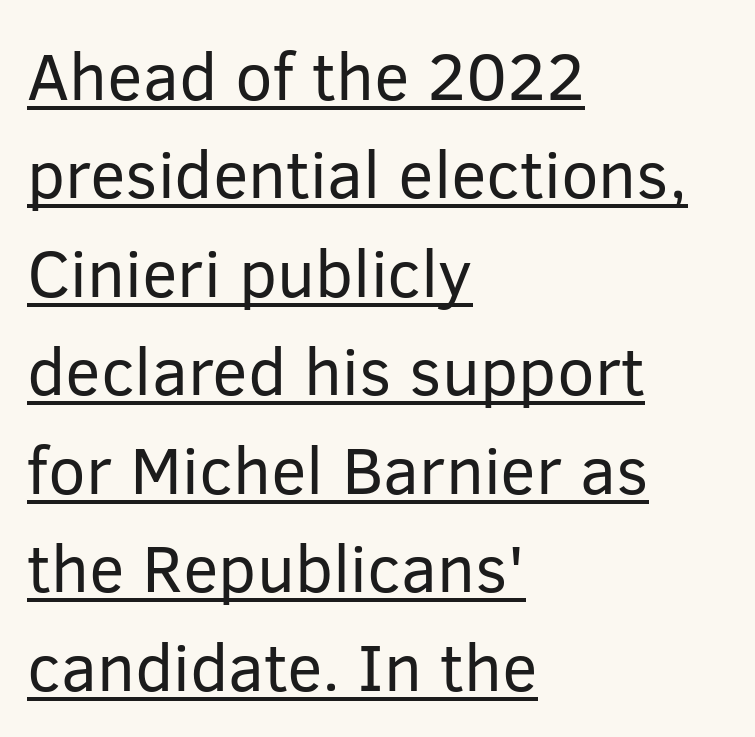
Successive baselines arrive at the customary interval. Look at the bottom of the vertical strokes: they stop flat, with no serifs. This rendering uses left alignment, leaving the right contour irregular. Note the varied advance widths — an 'i' is clearly narrower than an 'm'.
